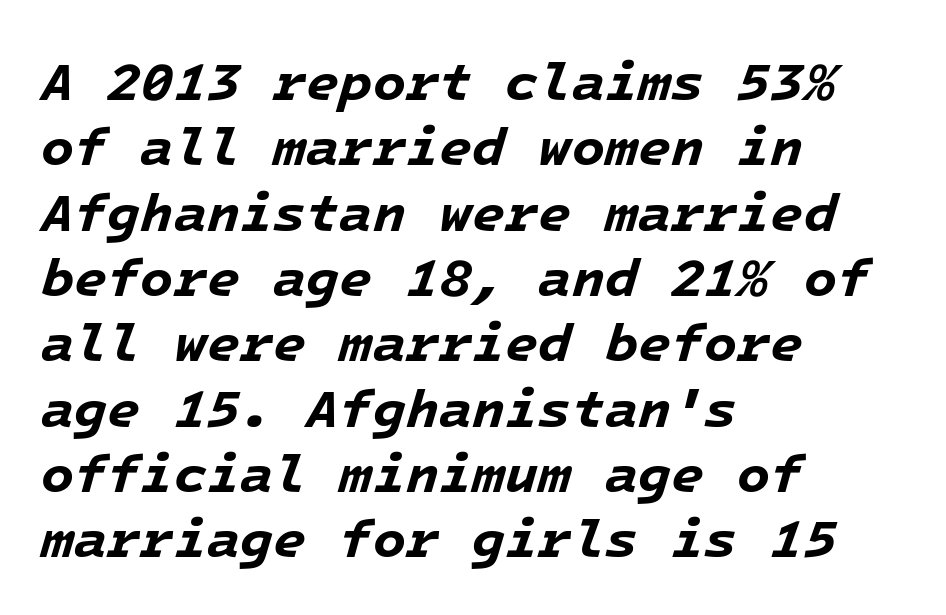
{"italic": "yes", "lean": "right", "slant_degrees": 16, "bold": "yes", "weight": "bold", "width": "normal", "stroke_contrast": "low", "x_height": "medium", "monospaced": "yes", "underline": "no", "align": "left", "line_spacing_ratio": 1.21, "letter_spacing": "normal", "letter_spacing_em": 0.0, "glyph_px": 54}
